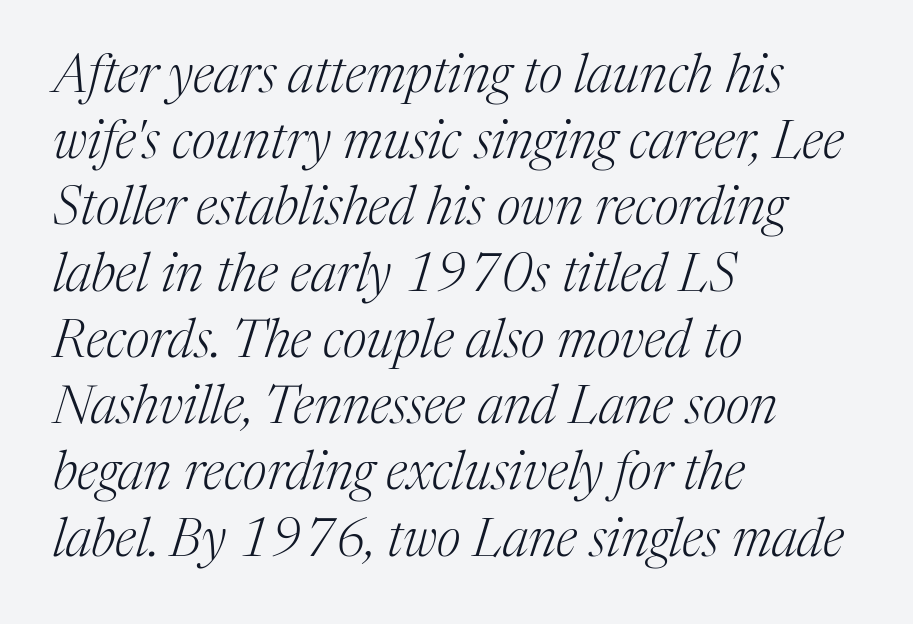
{"serif": "yes", "italic": "yes", "lean": "right", "slant_degrees": 17, "bold": "no", "weight": "light", "width": "normal", "stroke_contrast": "medium", "x_height": "medium", "monospaced": "no", "underline": "no", "align": "left", "line_spacing": "normal", "line_spacing_ratio": 1.25, "letter_spacing": "normal", "letter_spacing_em": 0.0, "glyph_px": 53}
